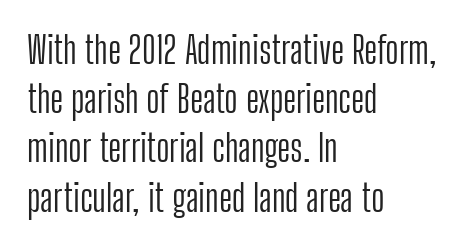
The lines in this sample share a left origin and differ only in where they stop. Typographically, this falls in the sans-serif category. This rendering leaves character spacing at its baseline value. The designer left line spacing at the default. On a weight scale, this lands at 450 or below.
